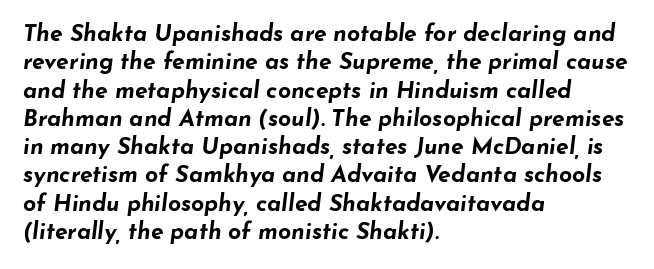
The image shows 23 px bold type, italic (leaning right); set left-aligned, line spacing 1.23x, normal letter spacing, not underlined.
